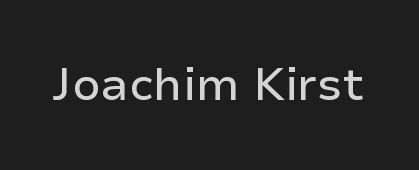
{"serif": "no", "italic": "no", "width": "normal", "stroke_contrast": "low", "x_height": "medium", "monospaced": "no", "underline": "no", "letter_spacing": "normal", "letter_spacing_em": 0.0, "glyph_px": 46}
